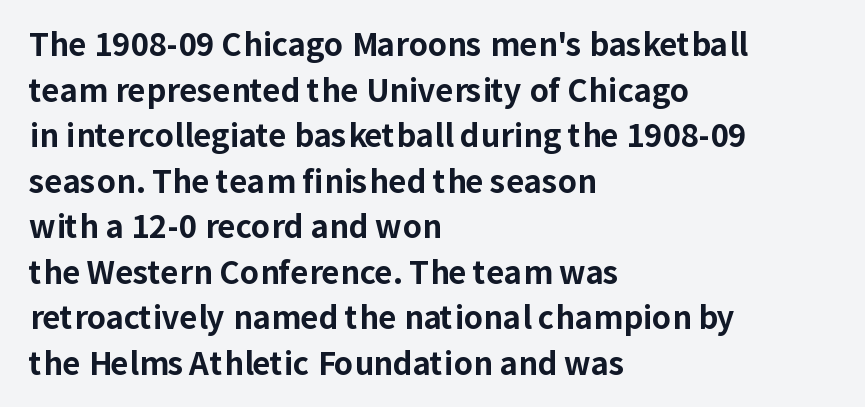
The image shows 31 px bold sans-serif type, upright; set left-aligned, normal line spacing (1.47x), normal letter spacing, not underlined; low stroke contrast and a medium x-height.
